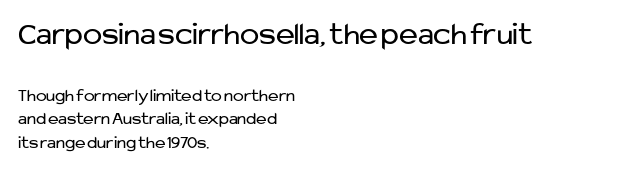
Q: Is the text bold? A: No.
Q: Is the text italic (slanted)? A: No, it is upright.
Q: Is the typeface a serif or a sans-serif typeface? A: Sans-serif.
Q: Is the text underlined? A: No.
Q: How is the paragraph aligned? A: Left-aligned.
Q: Is the spacing between letters normal or unusually wide? A: Normal.
Q: Is the spacing between lines tight, normal or loose? A: Normal.
Q: Which block of text is set in a larger size, the first (top) or the second (bottom)? A: The first (top) one.
Q: Width (condensed, normal, or wide)? A: Normal.
Q: Stroke contrast? A: Low.
Q: x-height? A: Medium.
Q: Monospaced? A: No.
